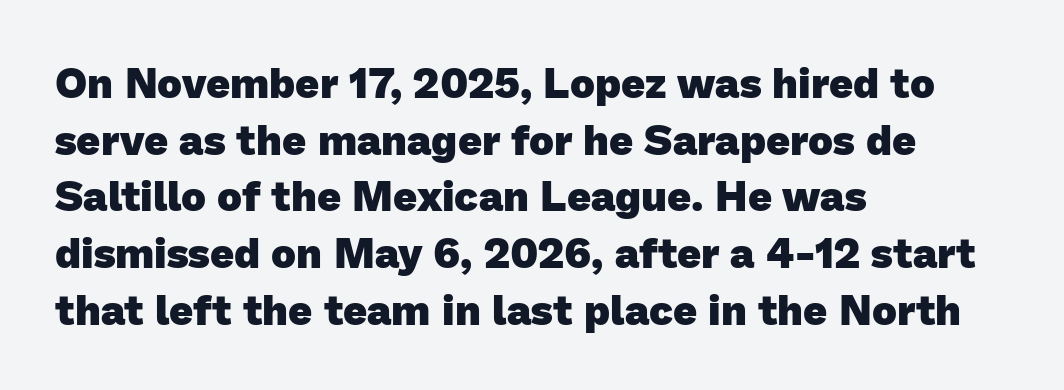
Q: Is the text bold? A: Yes.
Q: Is the typeface a serif or a sans-serif typeface? A: Sans-serif.
Q: Is the text underlined? A: No.
Q: How is the paragraph aligned? A: Left-aligned.
Q: Is the spacing between letters normal or unusually wide? A: Normal.
Q: Is the spacing between lines tight, normal or loose? A: Normal.
Q: Width (condensed, normal, or wide)? A: Normal.
Q: Stroke contrast? A: Low.
Q: x-height? A: Medium.
Q: Monospaced? A: No.
